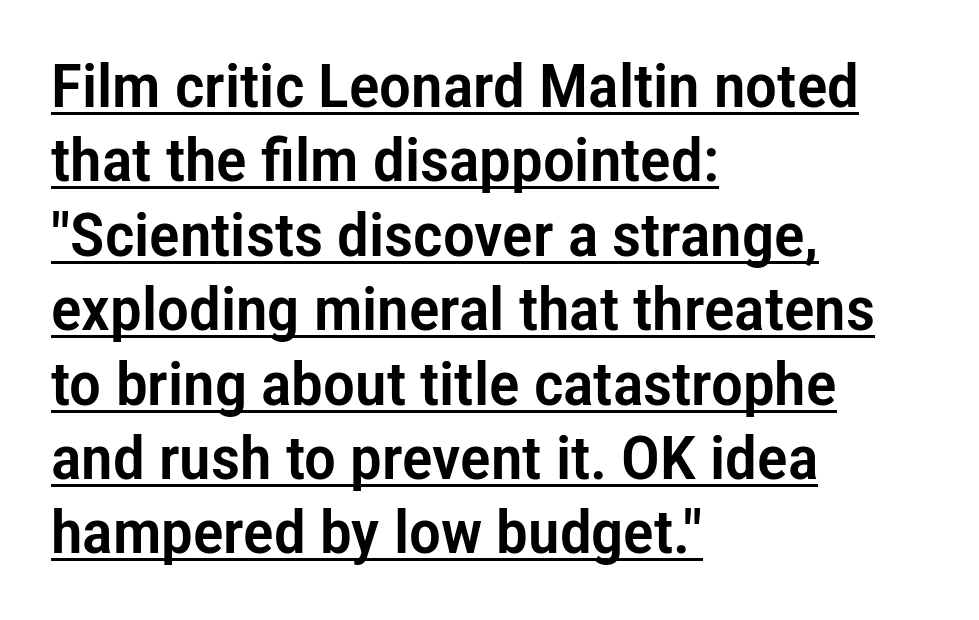
Underlining? Definitely there. Honestly, the letter spacing is just normal — you wouldn't notice it. These lines are rendered in a variable-pitch font. The specimen reads as upright at a glance. Each letter's strokes conclude bluntly, with no projecting serifs. Visually the block forms a straight wall on the left and a jagged coastline on the right.
